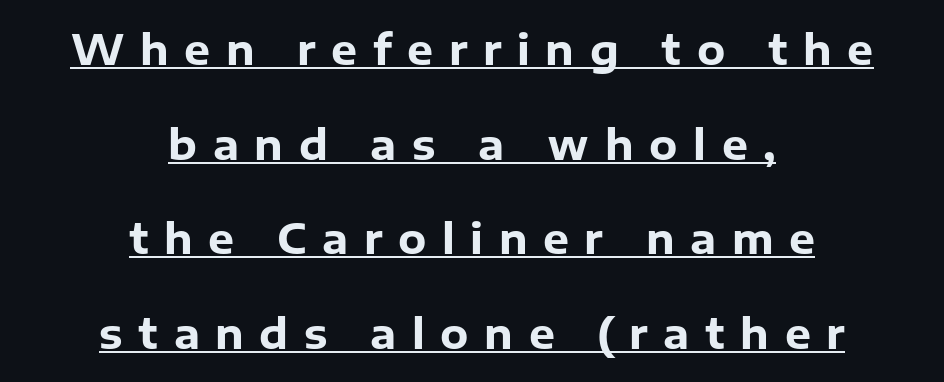
Q: Is the text bold? A: Yes.
Q: Is the text italic (slanted)? A: No, it is upright.
Q: Is the typeface a serif or a sans-serif typeface? A: Sans-serif.
Q: Is the text underlined? A: Yes.
Q: How is the paragraph aligned? A: Centered.
Q: Is the spacing between letters normal or unusually wide? A: Unusually wide.
Q: Is the spacing between lines tight, normal or loose? A: Loose.
Q: Width (condensed, normal, or wide)? A: Normal.
Q: Stroke contrast? A: Low.
Q: x-height? A: Medium.
Q: Monospaced? A: No.
